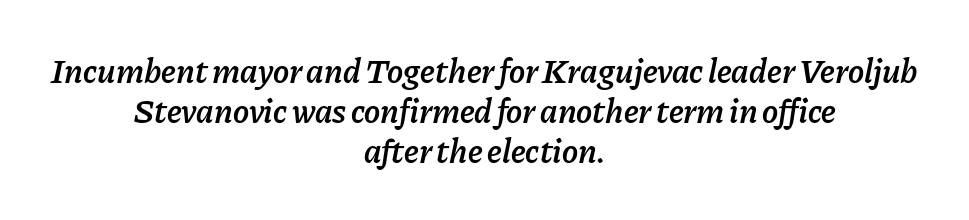
{"italic": "yes", "lean": "right", "slant_degrees": 11, "bold": "semi", "weight": "semibold", "width": "normal", "stroke_contrast": "low", "x_height": "medium", "monospaced": "no", "underline": "no", "align": "center", "line_spacing_ratio": 1.18, "letter_spacing": "normal", "letter_spacing_em": 0.0, "glyph_px": 34}
